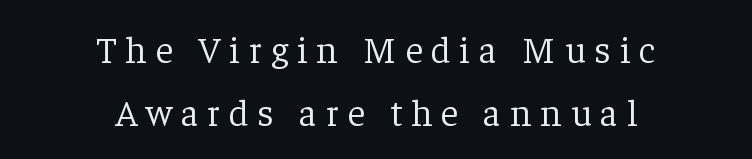
Q: Is the text bold? A: No.
Q: Is the text italic (slanted)? A: No, it is upright.
Q: Is the typeface a serif or a sans-serif typeface? A: Serif.
Q: Is the text underlined? A: No.
Q: How is the paragraph aligned? A: Centered.
Q: Is the spacing between letters normal or unusually wide? A: Unusually wide.
Q: Is the spacing between lines tight, normal or loose? A: Normal.
Q: Width (condensed, normal, or wide)? A: Normal.
Q: Stroke contrast? A: Low.
Q: x-height? A: Medium.
Q: Monospaced? A: No.
